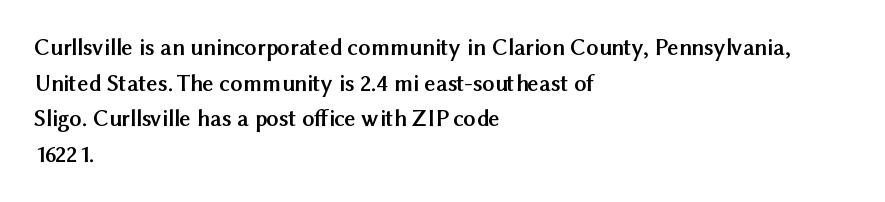
{"italic": "no", "bold": "yes", "underline": "no", "align": "left", "line_spacing": "normal", "line_spacing_ratio": 1.48, "letter_spacing": "normal", "letter_spacing_em": 0.0, "glyph_px": 24}
